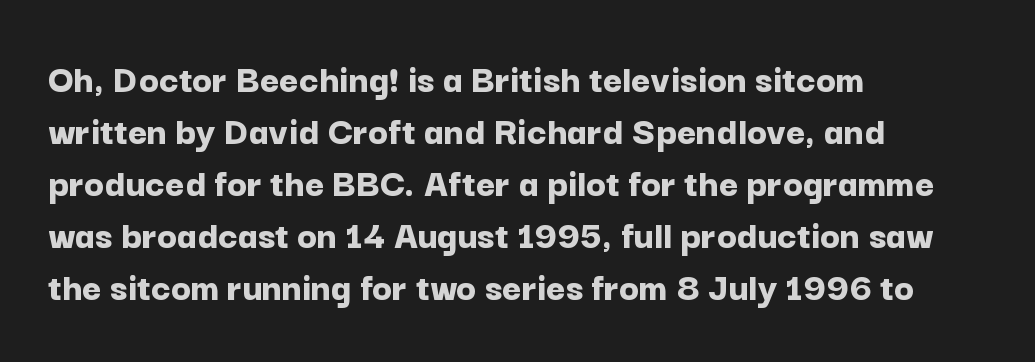
{"serif": "no", "italic": "no", "bold": "yes", "weight": "bold", "width": "normal", "stroke_contrast": "low", "x_height": "medium", "monospaced": "no", "underline": "no", "align": "left", "line_spacing": "normal", "line_spacing_ratio": 1.27, "letter_spacing": "normal", "letter_spacing_em": 0.0, "glyph_px": 41}
